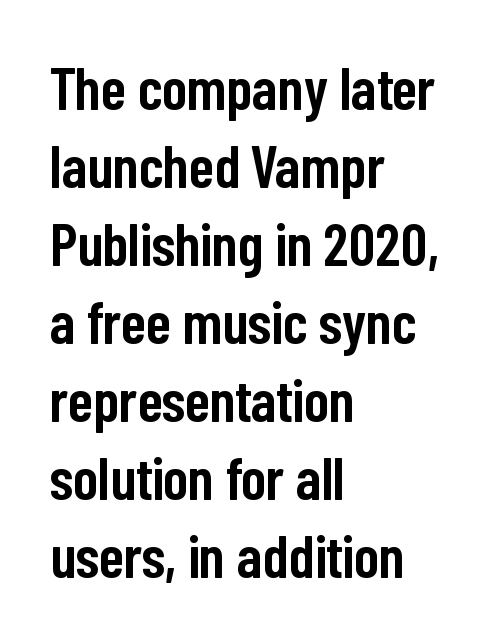
The image shows 60 px semibold, condensed sans-serif type, upright; set left-aligned, normal line spacing (1.3x), normal letter spacing, not underlined; low stroke contrast and a medium x-height.
